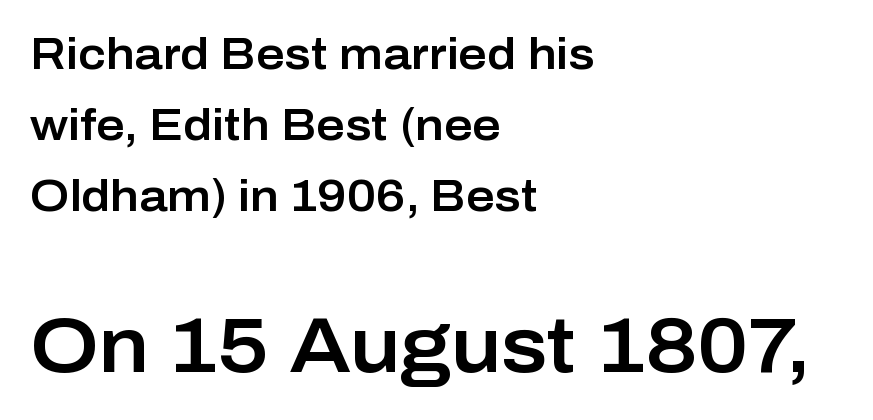
The image shows 77 px sans-serif type, upright; set left-aligned, normal line spacing (1.61x), normal letter spacing, not underlined; the second (bottom) block is 1.75x larger; low stroke contrast and a medium x-height.
